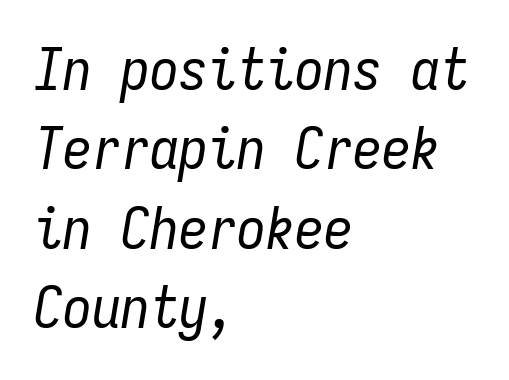
The block of text has a typical density, with ordinary space between rows. Summary of weight: not heavy and not bold. Characters follow at the spacing the type designer built in. These lines stack with their left ends in a neat column. Every character here occupies the same horizontal width, giving the sample a typewriter-like rhythm. Descender tails drop into unmarked territory.
